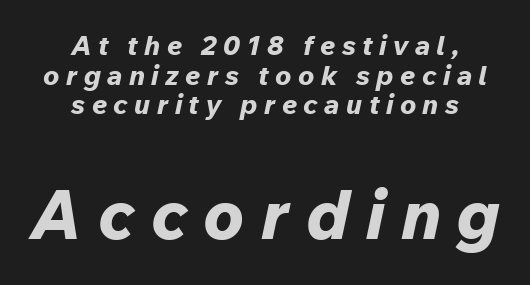
The image shows 68 px bold type, italic (leaning right); set centered, tight line spacing (1.1x), unusually wide letter spacing (+0.24 em), not underlined; the second (bottom) block is 2.52x larger; low stroke contrast and a medium x-height.
